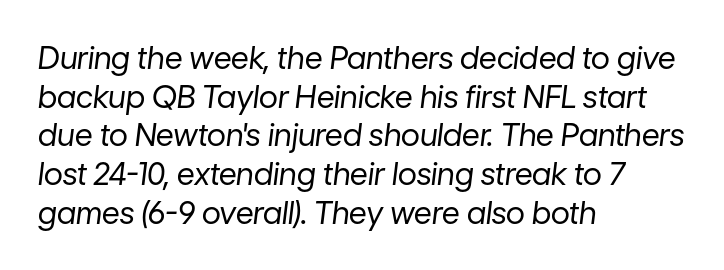
Q: Is the text bold? A: No.
Q: Is the text italic (slanted)? A: Yes, it leans right by about 7 degrees.
Q: Is the text underlined? A: No.
Q: How is the paragraph aligned? A: Left-aligned.
Q: Is the spacing between letters normal or unusually wide? A: Normal.
Q: Is the spacing between lines tight, normal or loose? A: Normal.
Q: Width (condensed, normal, or wide)? A: Normal.
Q: Stroke contrast? A: Low.
Q: x-height? A: Medium.
Q: Monospaced? A: No.
